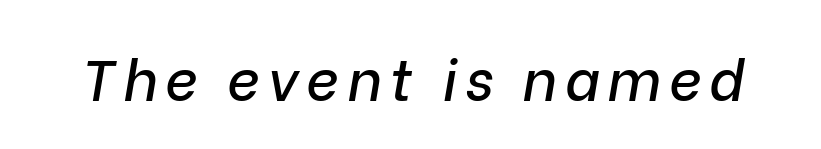
The rendering uses natural spacing where letterforms have individual widths. Yep, that's italic — everything's leaning. This rendering features lettering with no underline.
